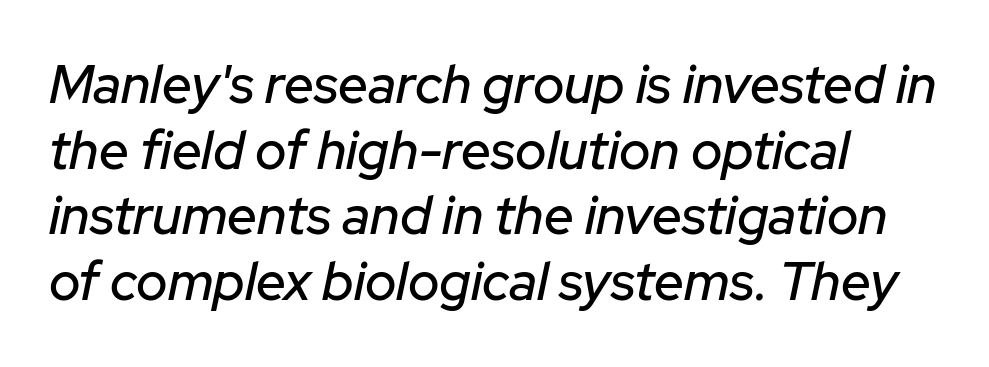
The image shows 53 px text type, italic (leaning right); set left-aligned, line spacing 1.24x, normal letter spacing, not underlined; low stroke contrast and a medium x-height.
